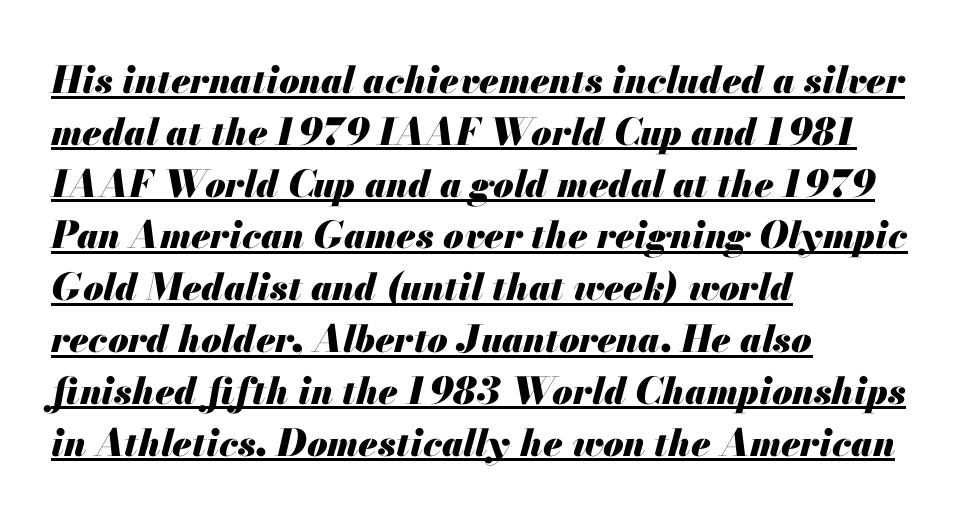
Q: Is the text bold? A: Yes.
Q: Is the text italic (slanted)? A: Yes, it leans right by about 13 degrees.
Q: Is the text underlined? A: Yes.
Q: How is the paragraph aligned? A: Left-aligned.
Q: Is the spacing between letters normal or unusually wide? A: Normal.
Q: Is the spacing between lines tight, normal or loose? A: Normal.
Q: Width (condensed, normal, or wide)? A: Normal.
Q: Stroke contrast? A: Medium.
Q: x-height? A: Small.
Q: Monospaced? A: No.
